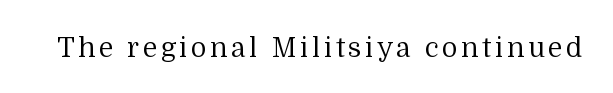
The space directly below the letters is spotless. The letters look calm and open, with moderate or lighter stems. Notice how the stems are strictly vertical — no italics here.
